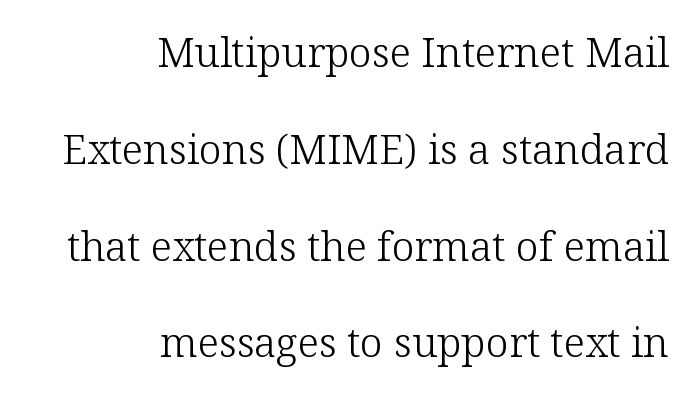
Quick note: not italic, upright. Each letter keeps its own natural width here, so spacing adapts to shape. Default kerning and tracking; the words read as compact shapes. Casual observation: everything's shoved over to the right.
